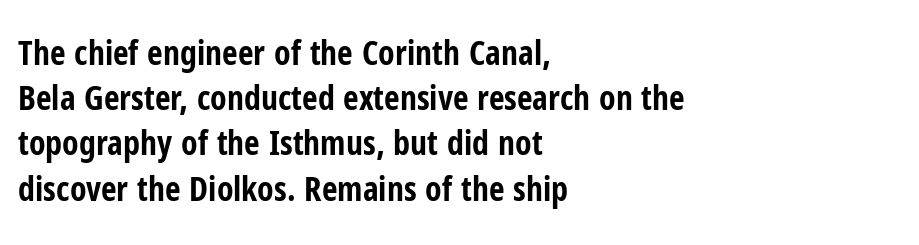
Caption: multi-line text, flush left, ragged right. The gap between lines stays unmarked. Baseline-to-baseline distance is the conventional proportion of letter height. The type is set solid horizontally, with unmodified tracking. Font category for this specimen: sans-serif. These words are printed bold, with thick strokes throughout.
